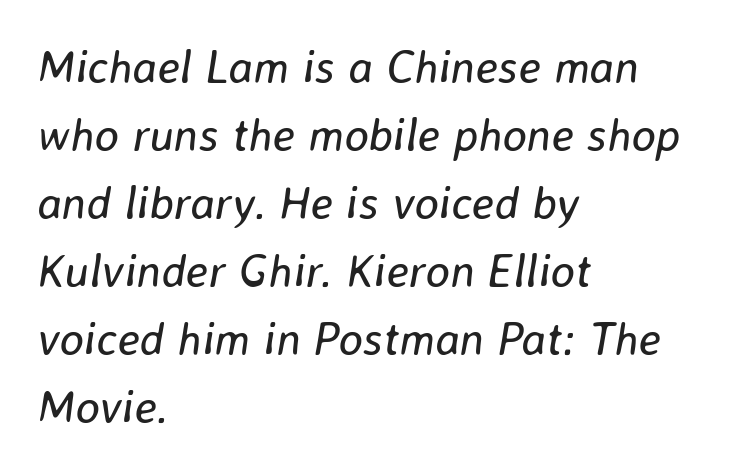
{"italic": "yes", "lean": "right", "slant_degrees": 8, "bold": "no", "weight": "regular", "width": "normal", "stroke_contrast": "low", "x_height": "medium", "monospaced": "no", "underline": "no", "align": "left", "line_spacing": "normal", "line_spacing_ratio": 1.48, "letter_spacing": "normal", "letter_spacing_em": 0.0, "glyph_px": 46}
